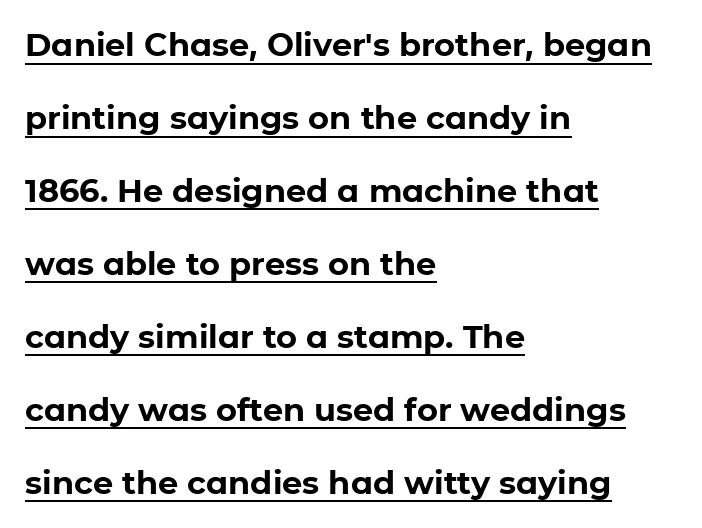
Q: Is the text bold? A: Yes.
Q: Is the text italic (slanted)? A: No, it is upright.
Q: Is the typeface a serif or a sans-serif typeface? A: Sans-serif.
Q: Is the text underlined? A: Yes.
Q: How is the paragraph aligned? A: Left-aligned.
Q: Is the spacing between letters normal or unusually wide? A: Normal.
Q: Is the spacing between lines tight, normal or loose? A: Loose.
Q: Width (condensed, normal, or wide)? A: Normal.
Q: Stroke contrast? A: Low.
Q: x-height? A: Medium.
Q: Monospaced? A: No.
